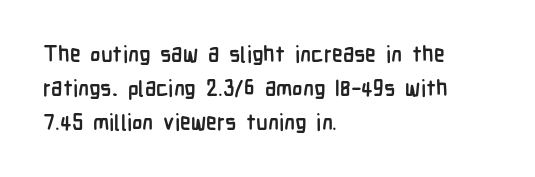
The lettering holds an erect, upright posture throughout. No word sits above an underline. Thick stems and heavy bowls — unmistakably bold. How are the letters spaced? Ordinarily, with no added tracking. Line beginnings align vertically; line endings do not.
